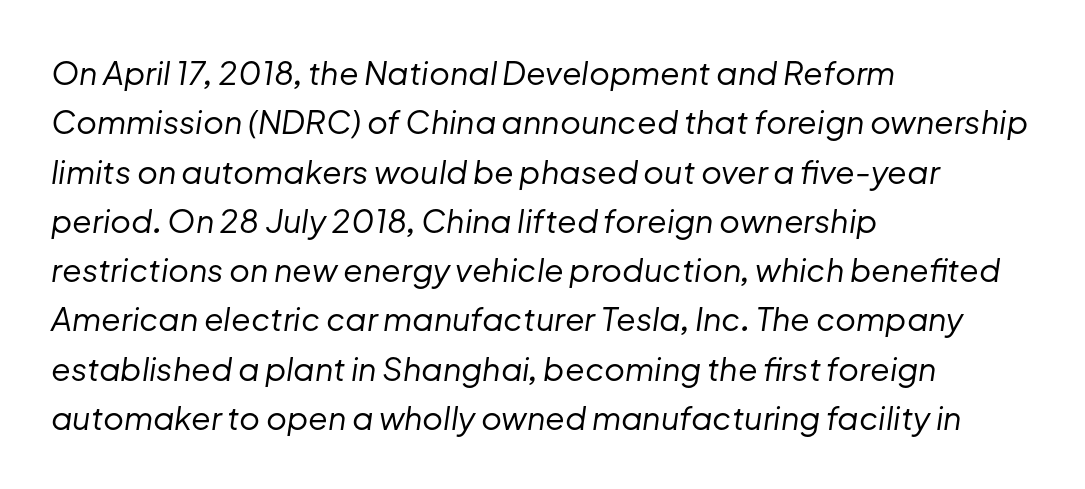
{"italic": "yes", "lean": "right", "slant_degrees": 8, "bold": "no", "weight": "regular", "width": "normal", "stroke_contrast": "low", "x_height": "medium", "monospaced": "no", "underline": "no", "align": "left", "line_spacing": "normal", "line_spacing_ratio": 1.54, "letter_spacing": "normal", "letter_spacing_em": 0.0, "glyph_px": 32}
